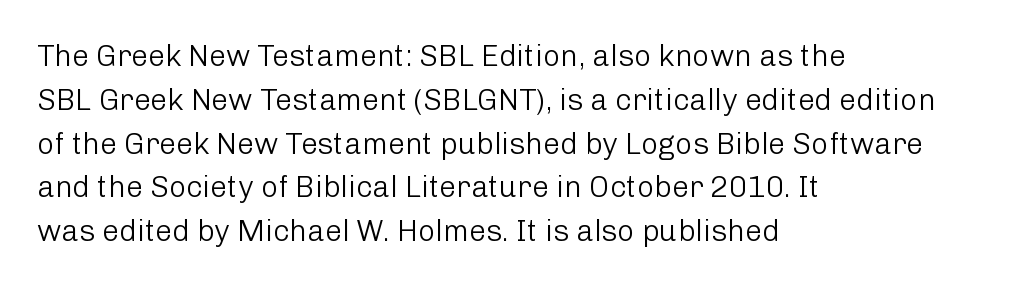
Q: Is the text bold? A: No.
Q: Is the text italic (slanted)? A: No, it is upright.
Q: Is the typeface a serif or a sans-serif typeface? A: Sans-serif.
Q: Is the text underlined? A: No.
Q: How is the paragraph aligned? A: Left-aligned.
Q: Is the spacing between letters normal or unusually wide? A: Normal.
Q: Is the spacing between lines tight, normal or loose? A: Normal.
Q: Width (condensed, normal, or wide)? A: Normal.
Q: Stroke contrast? A: Low.
Q: x-height? A: Medium.
Q: Monospaced? A: No.
